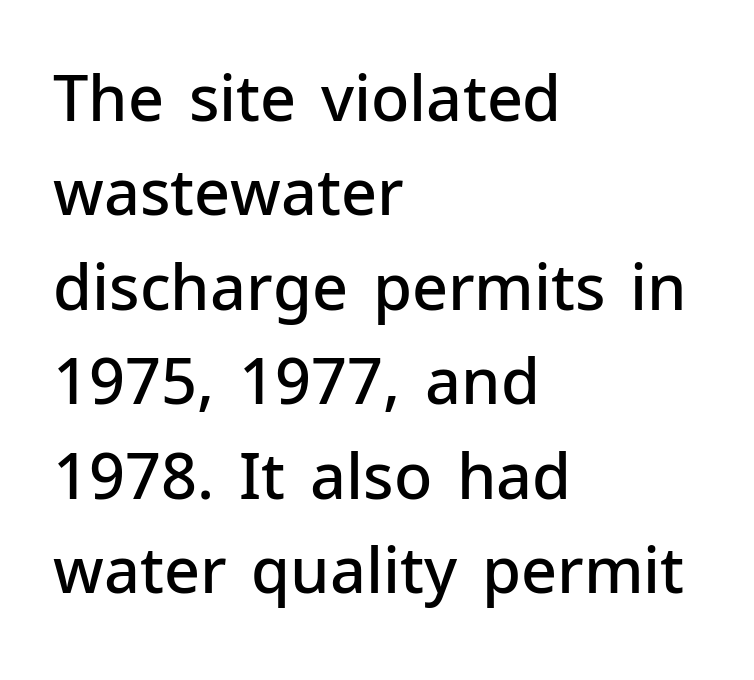
{"serif": "no", "italic": "no", "bold": "semi", "weight": "semibold", "width": "normal", "stroke_contrast": "low", "x_height": "medium", "monospaced": "no", "underline": "no", "align": "left", "line_spacing": "normal", "line_spacing_ratio": 1.5, "letter_spacing": "normal", "letter_spacing_em": 0.0, "glyph_px": 63}
